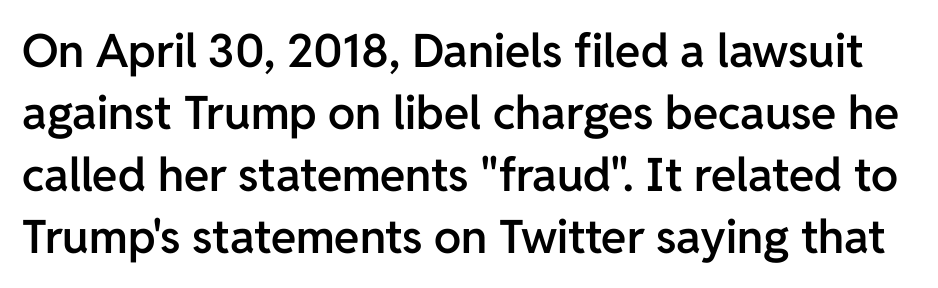
The image shows 46 px semibold sans-serif type, upright; set normal line spacing (1.35x), normal letter spacing, not underlined; low stroke contrast and a medium x-height.
